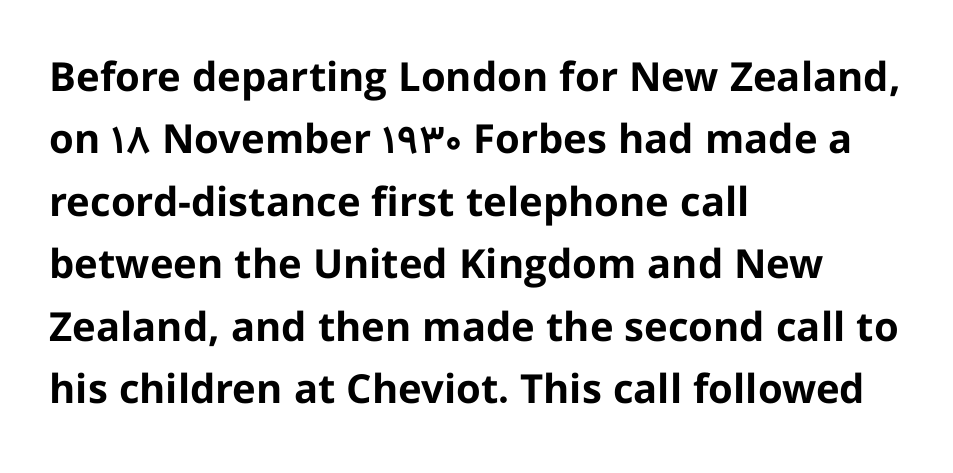
These lines are rendered in a variable-pitch font. You could call the tracking neutral — neither tight nor loose. The typesetting leans heavy: a genuine bold. Line starts are locked; line ends wander. You can tell from the bare stems that sans-serif type was used.
